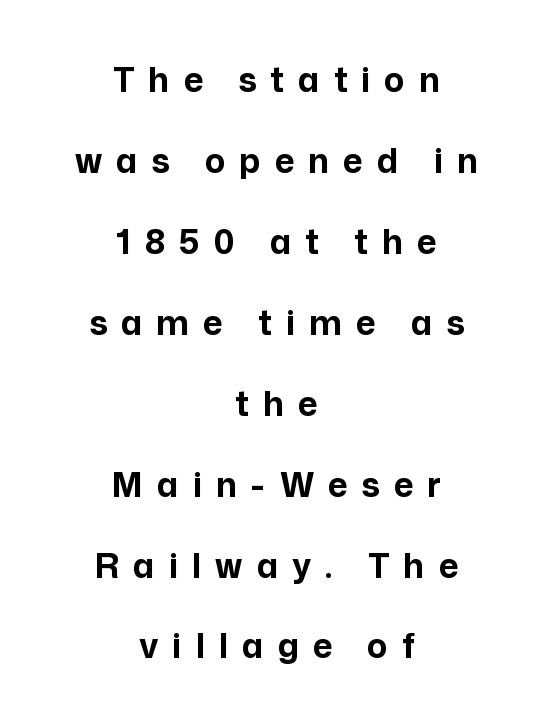
Reading down the block, each line starts at a different indent, mirrored at its end. Posture: vertical. Compared with typical paragraphs, the rows here are farther apart. The face used here has the dense, thick strokes of a bold.
